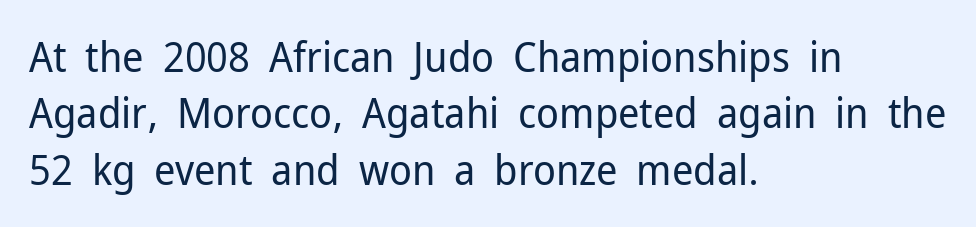
{"serif": "no", "italic": "no", "bold": "no", "weight": "regular", "width": "normal", "stroke_contrast": "low", "x_height": "medium", "monospaced": "no", "underline": "no", "align": "left", "line_spacing": "normal", "line_spacing_ratio": 1.34, "letter_spacing": "normal", "letter_spacing_em": 0.0, "glyph_px": 42}
